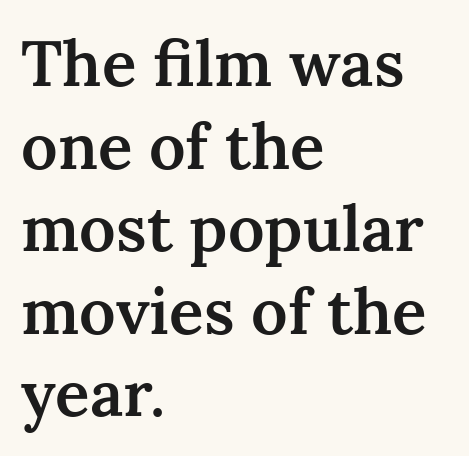
Moderately thickened strokes mark this as semibold type. If you measured baseline to baseline, you'd find a middling distance. Descenders hang freely into open space. Compared with typical body copy, the letter spacing here is the same. The letters stand straight up with perfectly vertical stems. Note the varied advance widths — an 'i' is clearly narrower than an 'm'.
